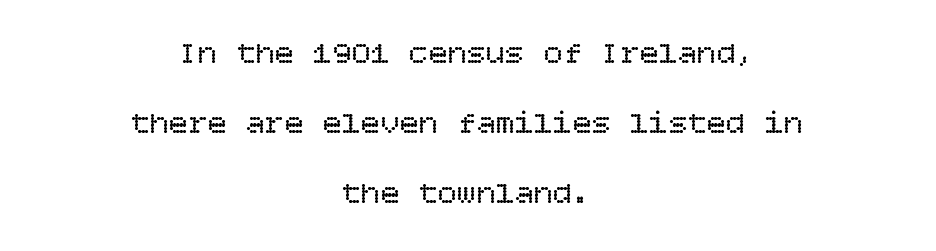
The image shows 32 px regular-weight type, upright; set centered, loose line spacing (2.18x), normal letter spacing, not underlined; low stroke contrast and a large x-height.
